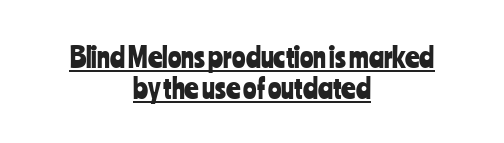
The image shows 28 px condensed sans-serif type, upright; set centered, tight line spacing (1.1x), normal letter spacing, underlined; low stroke contrast and a medium x-height.
